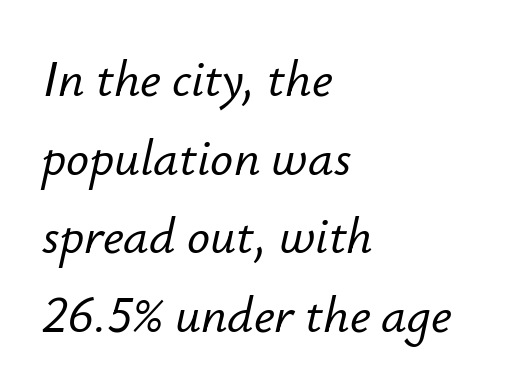
The axis of the letterforms is tilted away from vertical. The tracking reads as untouched default to a designer's eye. Proportional: the letters do not fall into vertical columns. A classic flush-left, rag-right setting is used for this passage. The foot of each line stays bare and open. The lines sit at an ordinary, default distance from one another.
